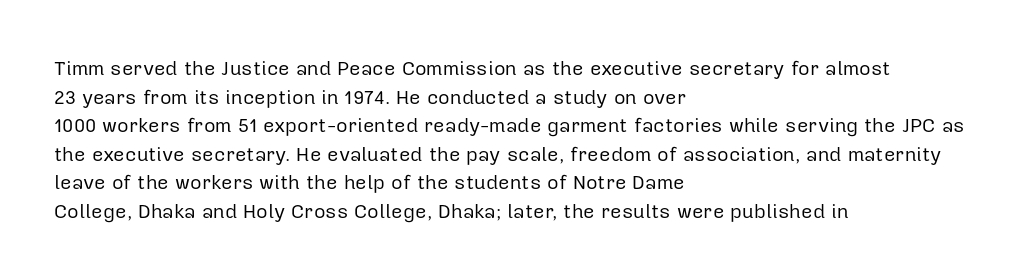
{"italic": "no", "bold": "no", "underline": "no", "align": "left", "line_spacing": "normal", "line_spacing_ratio": 1.43, "letter_spacing": "normal", "letter_spacing_em": 0.0, "glyph_px": 20}
